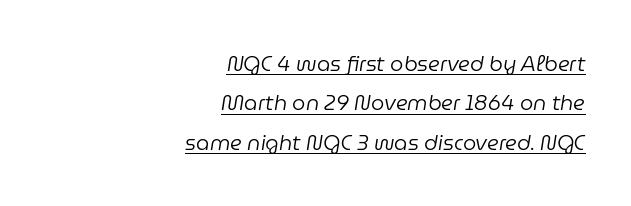
Q: Is the text bold? A: No.
Q: Is the text italic (slanted)? A: Yes, it leans right by about 9 degrees.
Q: Is the text underlined? A: Yes.
Q: How is the paragraph aligned? A: Right-aligned.
Q: Is the spacing between letters normal or unusually wide? A: Normal.
